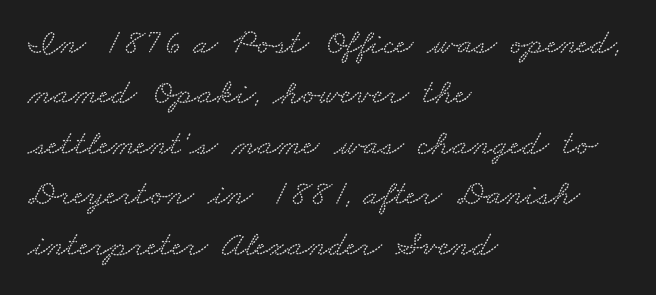
The compositor pushed each line to the left boundary. Stroke terminals: seriffed. This sample has the flowing, uneven cadence of proportional lettering. The line-height multiplier appears to be the usual default. This rendering leaves character spacing at its baseline value.
